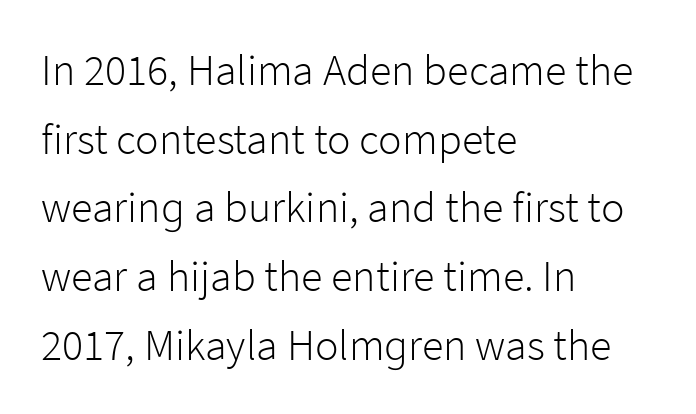
The image shows 44 px light sans-serif type, upright; set left-aligned, normal line spacing (1.56x), normal letter spacing, not underlined; low stroke contrast and a medium x-height.
